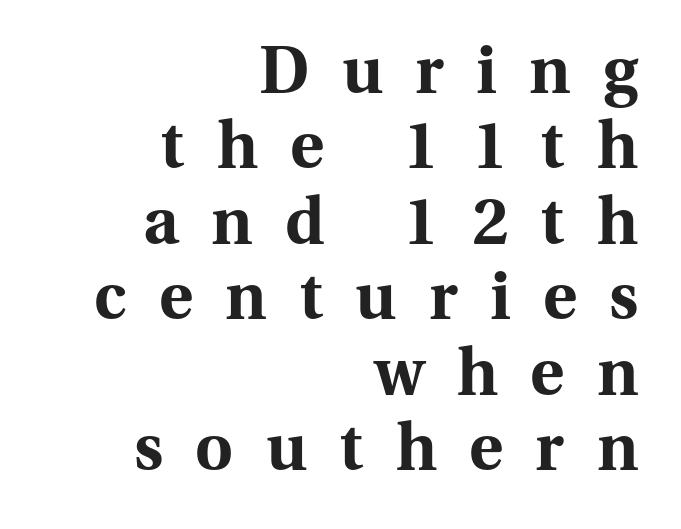
Old-style or modern, the face here clearly has serifs. Every row of glyphs terminates at an identical x-position on the right. In terms of letterspacing, this is a distinctly airy, spread setting. Beneath every word, the page is bare.
